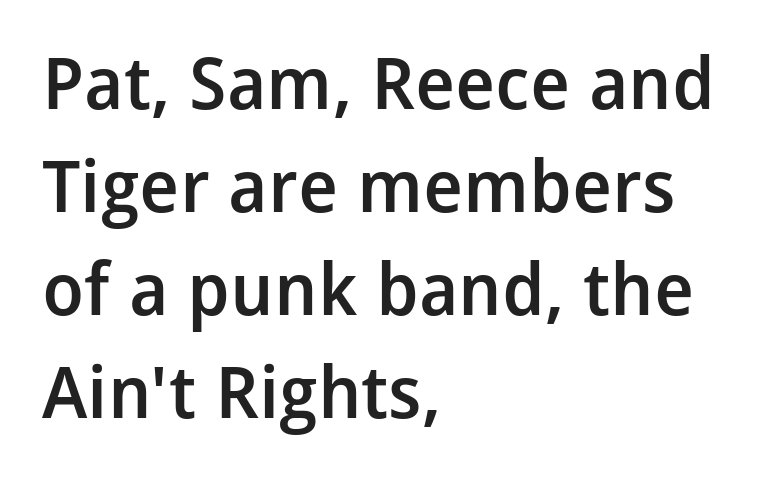
The image shows 72 px semibold sans-serif type, upright; set left-aligned, normal line spacing (1.43x), normal letter spacing, not underlined; low stroke contrast and a medium x-height.
